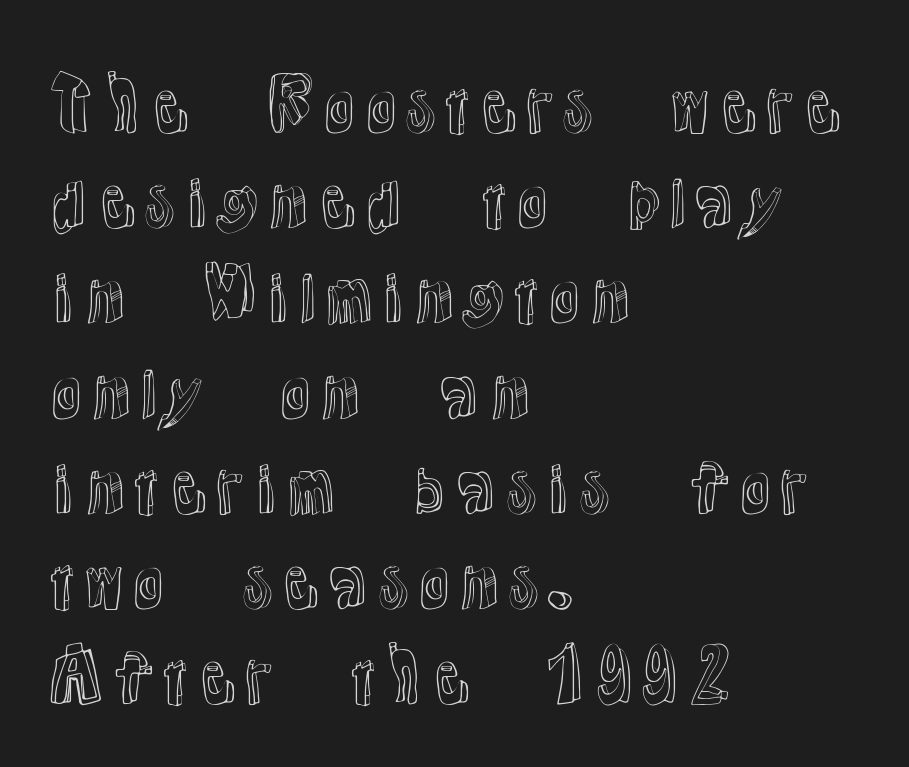
Students, note that the glyphs here touch the page at normal intervals. Lines of text with bare space underneath. The letters stand straight up with perfectly vertical stems. The passage shown is typed in a proportional face where columns would drift. Successive baselines arrive at the customary interval.
